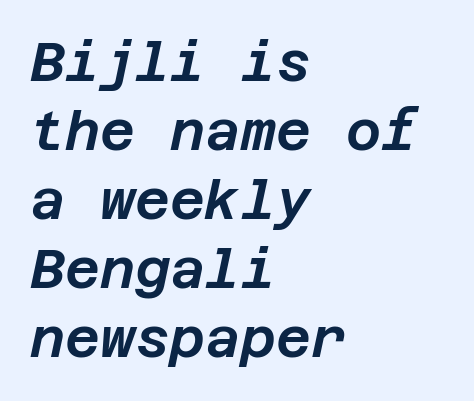
Observe the lean: these are italic letterforms. Each word holds together tightly as a unit, with standard inter-letter gaps. One-word summary of the alignment: left. Horizontal bands of white between lines are of average thickness. The specimen omits any rule beneath the text block's lines.
